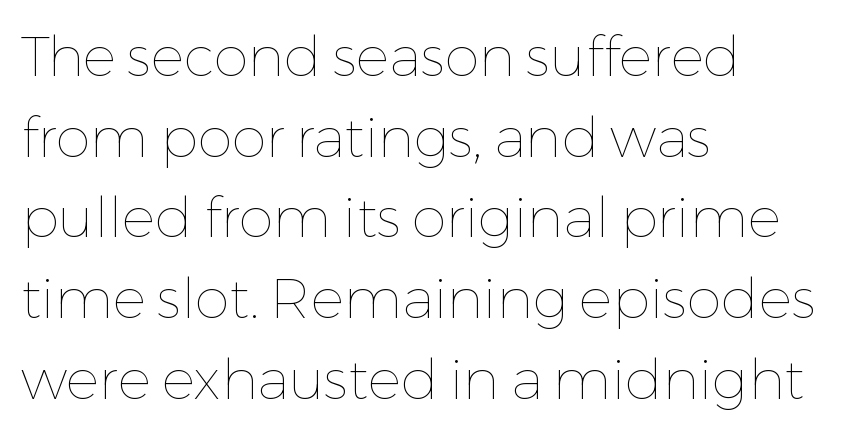
{"italic": "no", "bold": "no", "weight": "thin", "width": "normal", "stroke_contrast": "low", "x_height": "medium", "monospaced": "no", "underline": "no", "align": "left", "line_spacing": "normal", "line_spacing_ratio": 1.44, "letter_spacing": "normal", "letter_spacing_em": 0.0, "glyph_px": 56}
